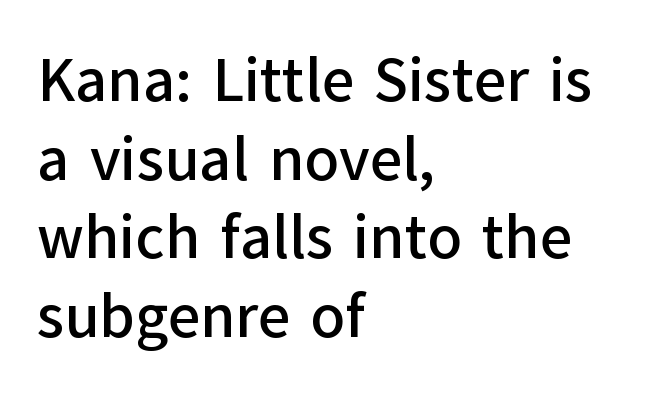
The image shows 62 px sans-serif type, upright; set left-aligned, normal line spacing (1.27x), normal letter spacing, not underlined; low stroke contrast and a medium x-height.
